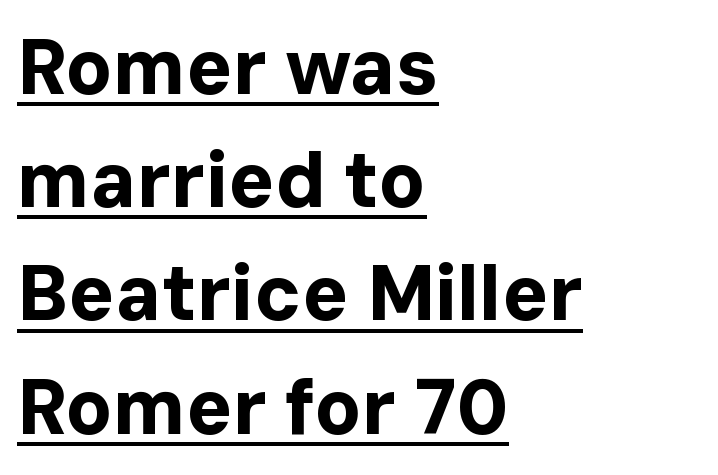
The image shows 77 px bold sans-serif type, upright; set left-aligned, normal line spacing (1.47x), normal letter spacing, underlined; low stroke contrast and a medium x-height.
